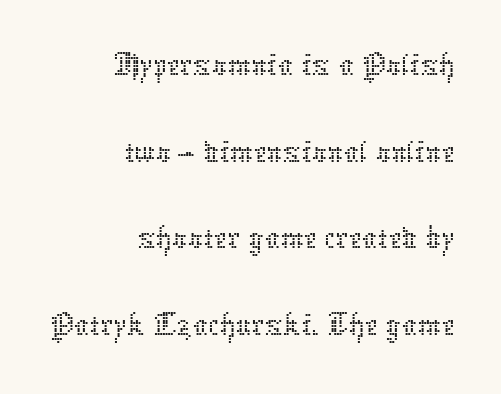
{"italic": "no", "bold": "no", "weight": "thin", "width": "normal", "stroke_contrast": "low", "x_height": "medium", "monospaced": "no", "underline": "no", "align": "right", "line_spacing_ratio": 1.17, "letter_spacing": "normal", "letter_spacing_em": 0.0, "glyph_px": 74}
